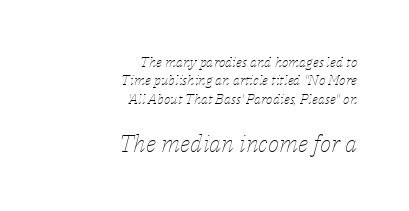
Q: Is the text bold? A: No.
Q: Is the text italic (slanted)? A: Yes, it leans right by about 14 degrees.
Q: Is the text underlined? A: No.
Q: How is the paragraph aligned? A: Right-aligned.
Q: Is the spacing between letters normal or unusually wide? A: Normal.
Q: Is the spacing between lines tight, normal or loose? A: Normal.
Q: Which block of text is set in a larger size, the first (top) or the second (bottom)? A: The second (bottom) one.
